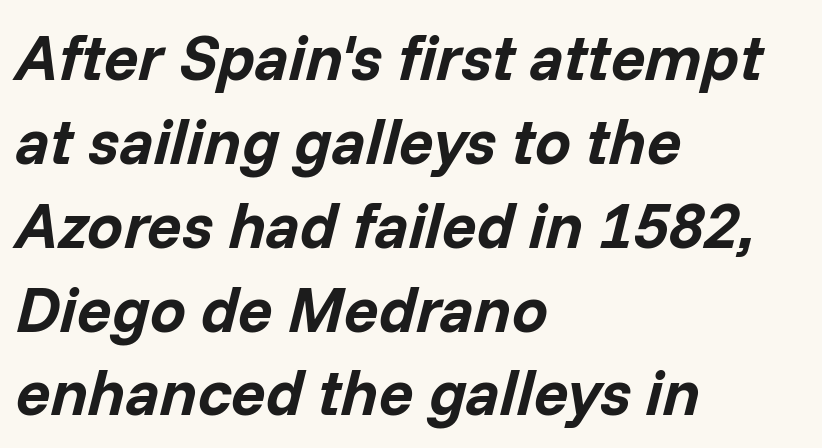
The image shows 64 px bold type, italic (leaning right); set left-aligned, normal line spacing (1.31x), normal letter spacing, not underlined; low stroke contrast and a medium x-height.
